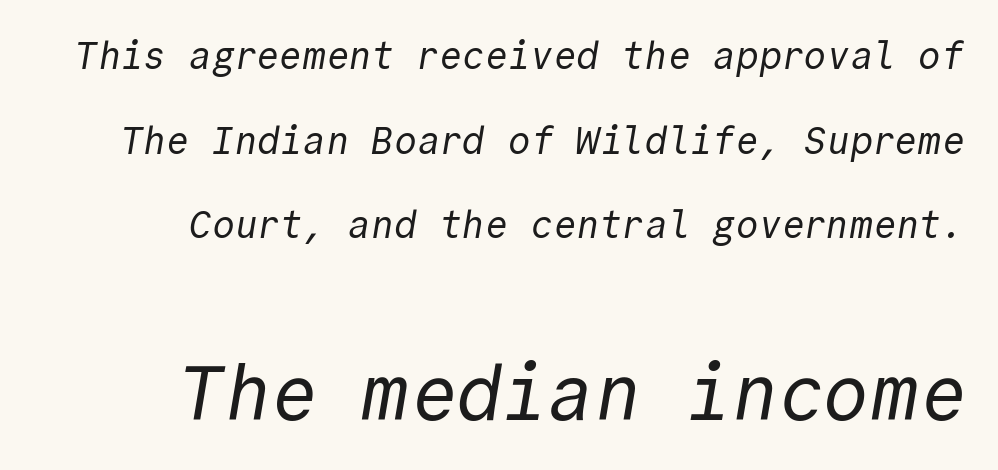
Note: no serifs on the glyphs. Honestly, the rows look like they've been pulled way apart. The following chunk of copy outweighs the initial chunk in type size. Unmarked baselines from the first word to the last. Spacing verdict: monospaced, one width for all characters. This rendering uses right alignment, leaving the left contour irregular.
